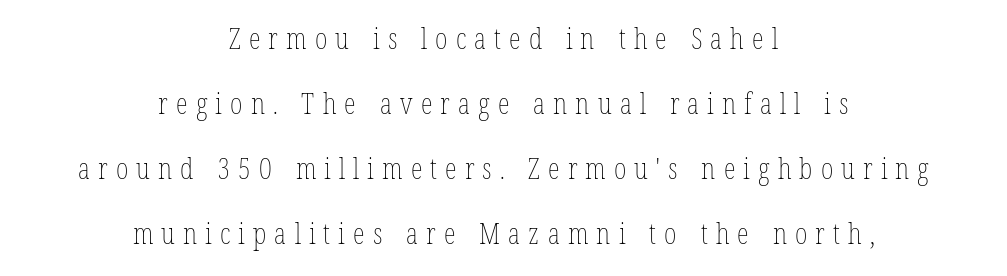
The lettering holds an erect, upright posture throughout. Leading is clearly above the norm, producing a sparse column. The tracking jumps out immediately: characters are airy and widely separated. You could not count columns in this text — the font is proportionally spaced. Leftover space on each line is divided equally before and after the words. The typesetting does not lean heavy: it is not bold.
